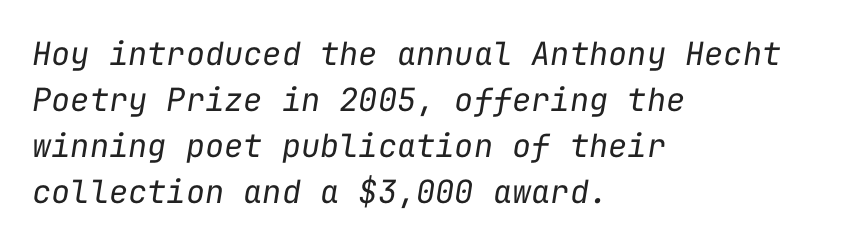
Q: Is the text bold? A: No.
Q: Is the text italic (slanted)? A: Yes, it leans right by about 9 degrees.
Q: Is the text underlined? A: No.
Q: How is the paragraph aligned? A: Left-aligned.
Q: Is the spacing between letters normal or unusually wide? A: Normal.
Q: Is the spacing between lines tight, normal or loose? A: Normal.
Q: Width (condensed, normal, or wide)? A: Normal.
Q: Stroke contrast? A: Low.
Q: x-height? A: Medium.
Q: Monospaced? A: Yes.
